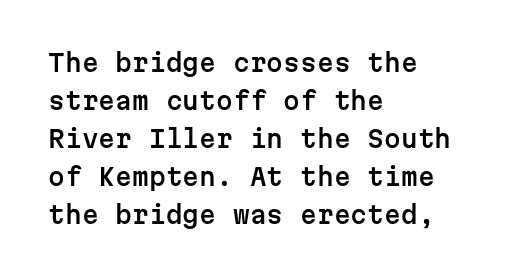
The specimen omits any rule beneath the text block's lines. Alignment: flush left. Italic? Not at all — the glyphs are vertical. The lines sit at an ordinary, default distance from one another. You could call the tracking neutral — neither tight nor loose.
